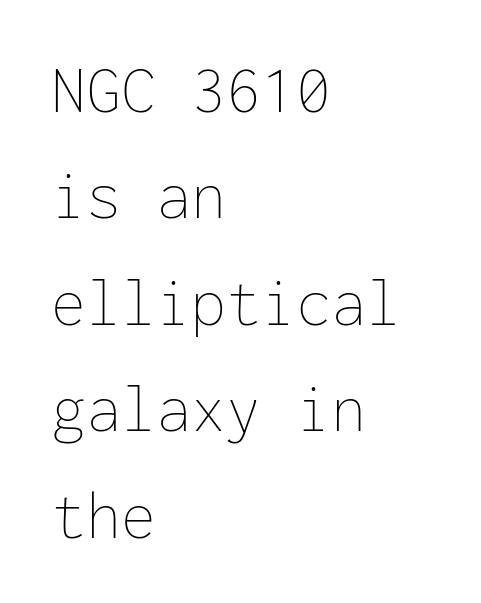
{"italic": "no", "bold": "no", "weight": "thin", "width": "normal", "stroke_contrast": "low", "x_height": "medium", "monospaced": "yes", "underline": "no", "align": "left", "line_spacing": "normal", "line_spacing_ratio": 1.52, "letter_spacing": "normal", "letter_spacing_em": 0.0, "glyph_px": 70}
